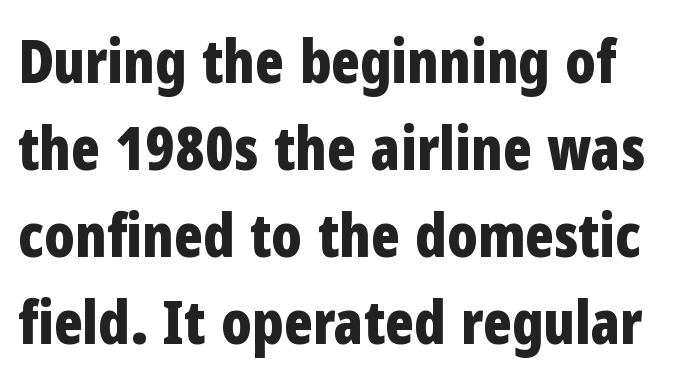
Q: Is the text bold? A: Yes.
Q: Is the text italic (slanted)? A: No, it is upright.
Q: Is the typeface a serif or a sans-serif typeface? A: Sans-serif.
Q: Is the text underlined? A: No.
Q: Is the spacing between letters normal or unusually wide? A: Normal.
Q: Is the spacing between lines tight, normal or loose? A: Normal.
Q: Width (condensed, normal, or wide)? A: Condensed.
Q: Stroke contrast? A: Low.
Q: x-height? A: Medium.
Q: Monospaced? A: No.
